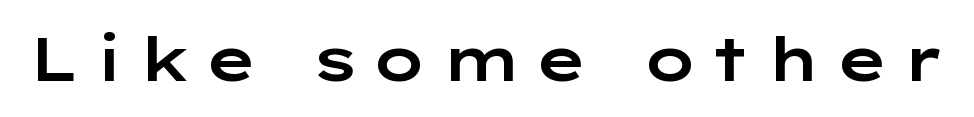
{"serif": "no", "italic": "no", "width": "wide", "stroke_contrast": "low", "x_height": "medium", "monospaced": "no", "underline": "no", "letter_spacing": "wide", "letter_spacing_em": 0.21, "glyph_px": 61}
